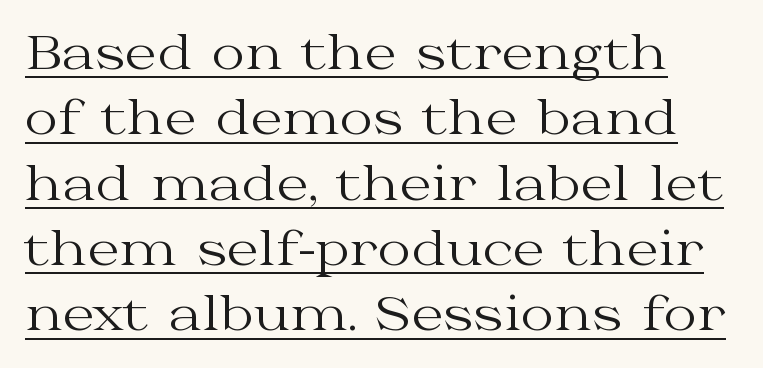
{"serif": "yes", "italic": "no", "bold": "no", "weight": "regular", "width": "wide", "stroke_contrast": "medium", "x_height": "medium", "monospaced": "no", "underline": "yes", "line_spacing": "normal", "line_spacing_ratio": 1.42, "letter_spacing": "normal", "letter_spacing_em": 0.0, "glyph_px": 46}
